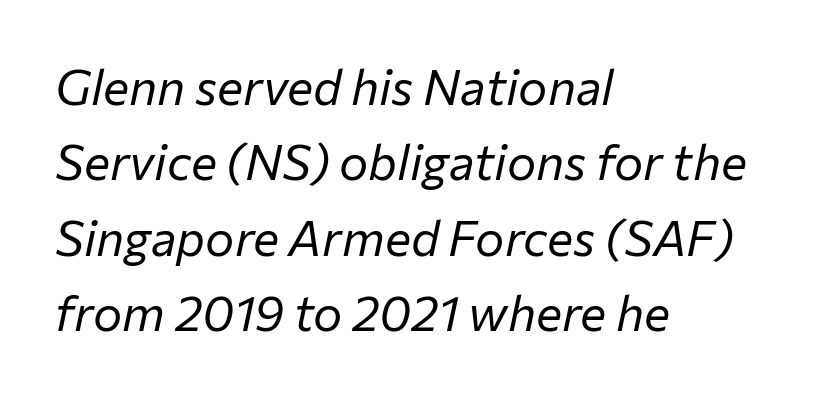
The image shows 49 px regular-weight type, italic (leaning right); set left-aligned, normal line spacing (1.54x), normal letter spacing, not underlined; low stroke contrast and a medium x-height.
